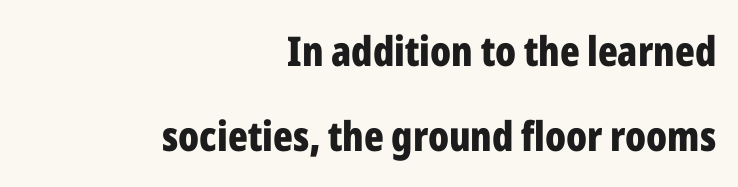
The image shows 41 px bold, condensed sans-serif type, upright; set right-aligned, loose line spacing (2.08x), normal letter spacing, not underlined; low stroke contrast and a medium x-height.
